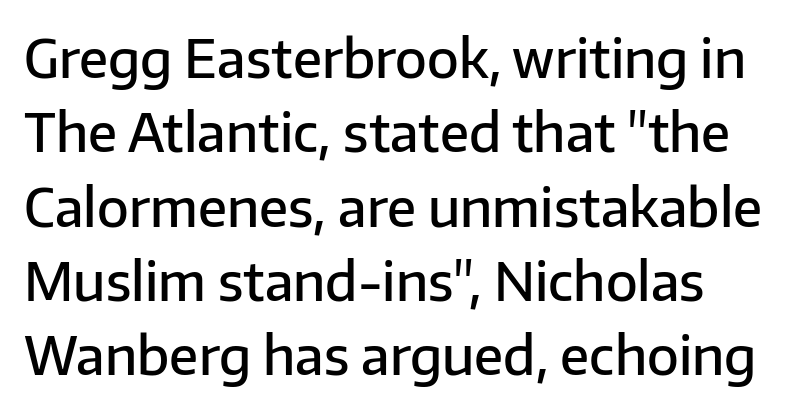
{"serif": "no", "italic": "no", "bold": "semi", "weight": "semibold", "width": "normal", "stroke_contrast": "low", "x_height": "medium", "monospaced": "no", "underline": "no", "line_spacing": "normal", "line_spacing_ratio": 1.43, "letter_spacing": "normal", "letter_spacing_em": 0.0, "glyph_px": 52}
